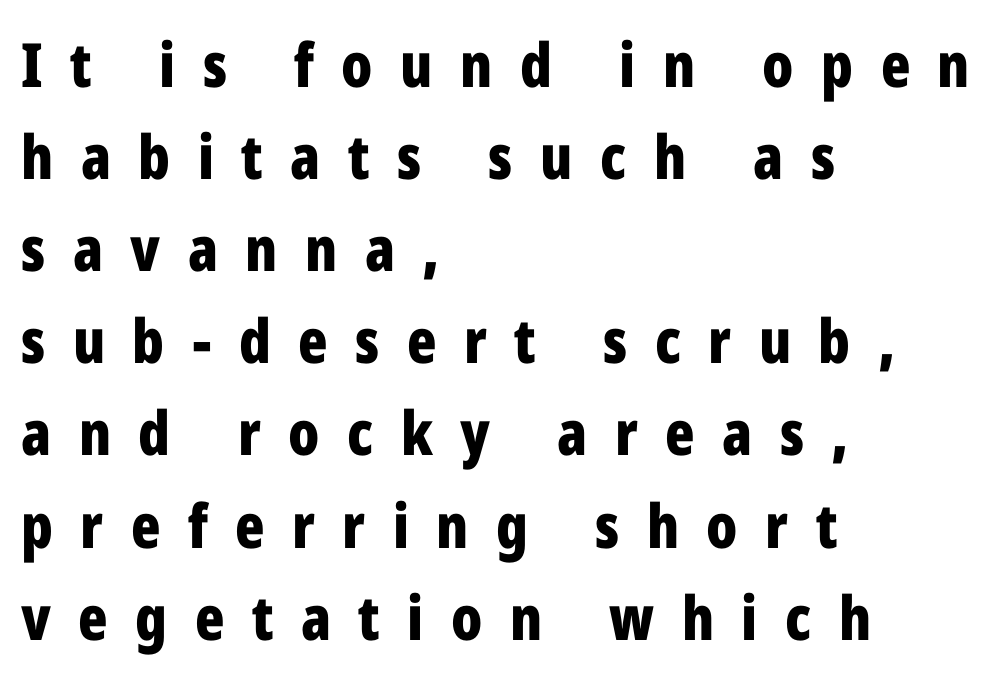
{"serif": "no", "italic": "no", "bold": "yes", "weight": "bold", "width": "condensed", "stroke_contrast": "low", "x_height": "medium", "monospaced": "no", "underline": "no", "align": "left", "line_spacing": "normal", "line_spacing_ratio": 1.51, "letter_spacing": "wide", "letter_spacing_em": 0.45, "glyph_px": 61}
